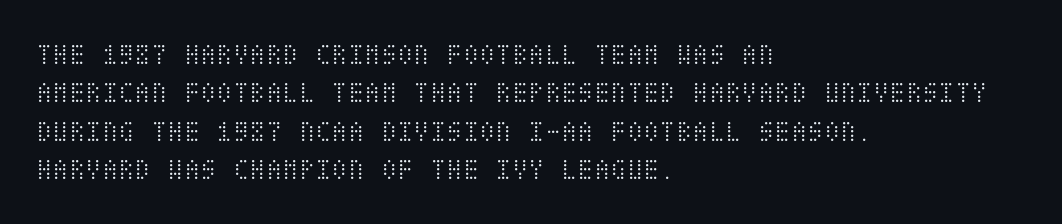
{"italic": "no", "bold": "no", "weight": "light", "width": "condensed", "stroke_contrast": "medium", "x_height": "large", "underline": "no", "align": "left", "line_spacing": "normal", "line_spacing_ratio": 1.28, "letter_spacing": "normal", "letter_spacing_em": 0.0, "glyph_px": 30}
